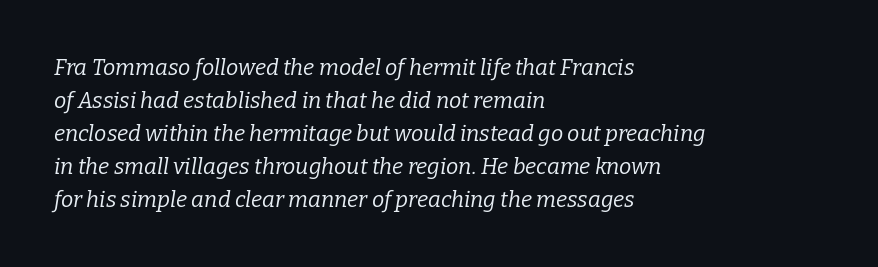
Q: Is the text bold? A: No.
Q: Is the text italic (slanted)? A: Yes, it leans right by about 9 degrees.
Q: Is the text underlined? A: No.
Q: How is the paragraph aligned? A: Left-aligned.
Q: Is the spacing between letters normal or unusually wide? A: Normal.
Q: Is the spacing between lines tight, normal or loose? A: Normal.
